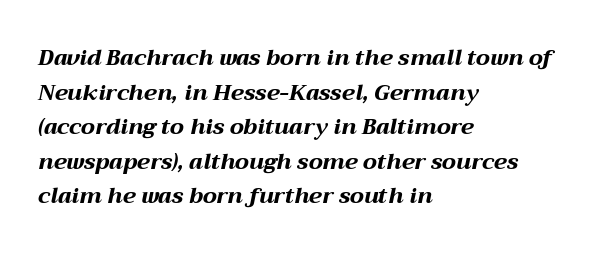
{"italic": "yes", "lean": "right", "slant_degrees": 12, "bold": "yes", "underline": "no", "align": "left", "line_spacing": "normal", "line_spacing_ratio": 1.57, "letter_spacing": "normal", "letter_spacing_em": 0.0, "glyph_px": 22}
